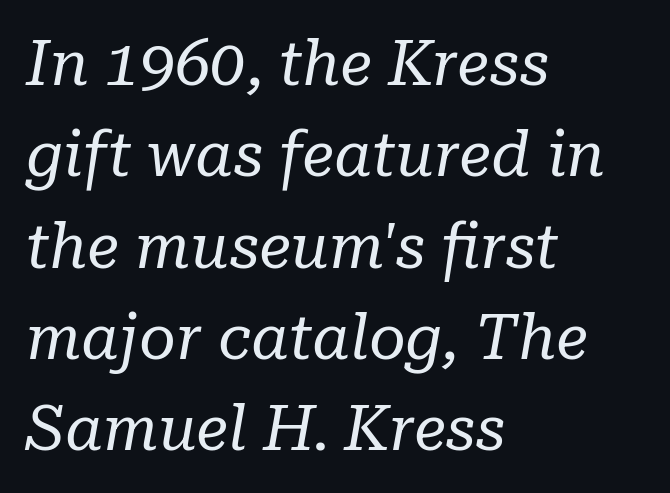
Q: Is the text bold? A: No.
Q: Is the text italic (slanted)? A: Yes, it leans right by about 10 degrees.
Q: Is the typeface a serif or a sans-serif typeface? A: Serif.
Q: Is the text underlined? A: No.
Q: How is the paragraph aligned? A: Left-aligned.
Q: Is the spacing between letters normal or unusually wide? A: Normal.
Q: Is the spacing between lines tight, normal or loose? A: Normal.
Q: Width (condensed, normal, or wide)? A: Normal.
Q: Stroke contrast? A: Low.
Q: x-height? A: Medium.
Q: Monospaced? A: No.
